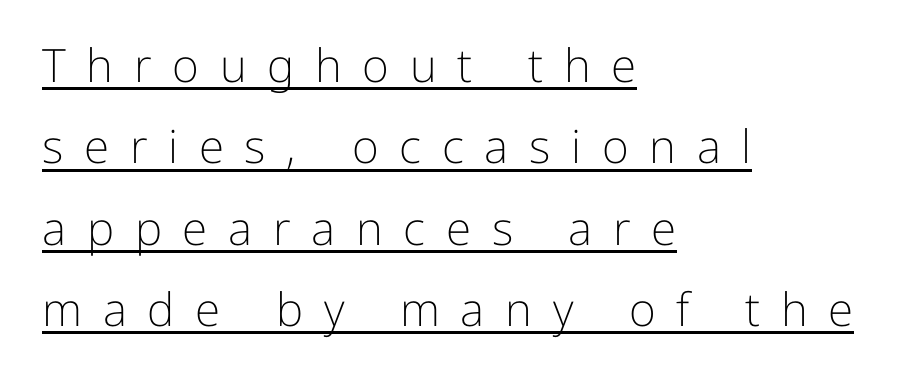
Type style note: lacks serifs. The passage shown is typed in a proportional face where columns would drift. Quick note: not italic, upright. Each line of the rendering has a horizontal stroke beneath the glyphs.
